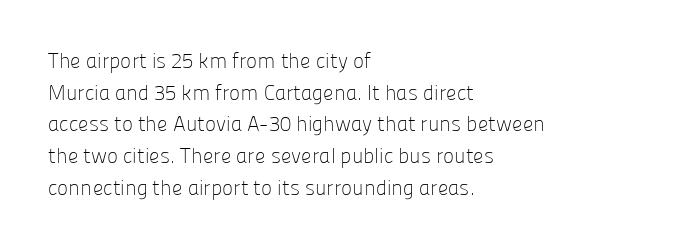
Q: Is the text bold? A: No.
Q: Is the text italic (slanted)? A: No, it is upright.
Q: Is the text underlined? A: No.
Q: How is the paragraph aligned? A: Left-aligned.
Q: Is the spacing between letters normal or unusually wide? A: Normal.
Q: Is the spacing between lines tight, normal or loose? A: Normal.
